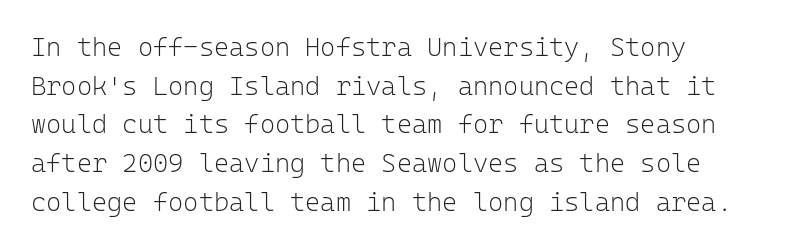
Q: Is the text bold? A: No.
Q: Is the text italic (slanted)? A: No, it is upright.
Q: Is the text underlined? A: No.
Q: Is the spacing between letters normal or unusually wide? A: Normal.
Q: Is the spacing between lines tight, normal or loose? A: Normal.
